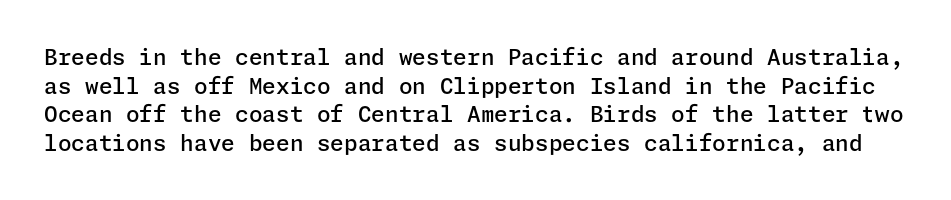
{"italic": "no", "bold": "semi", "underline": "no", "line_spacing": "normal", "line_spacing_ratio": 1.3, "letter_spacing": "normal", "letter_spacing_em": 0.0, "glyph_px": 22}
